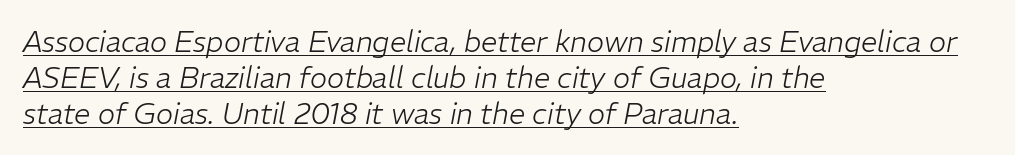
{"italic": "yes", "lean": "right", "slant_degrees": 11, "bold": "no", "weight": "light", "width": "normal", "stroke_contrast": "low", "x_height": "medium", "monospaced": "no", "underline": "yes", "align": "left", "line_spacing_ratio": 1.24, "letter_spacing": "normal", "letter_spacing_em": 0.0, "glyph_px": 29}
